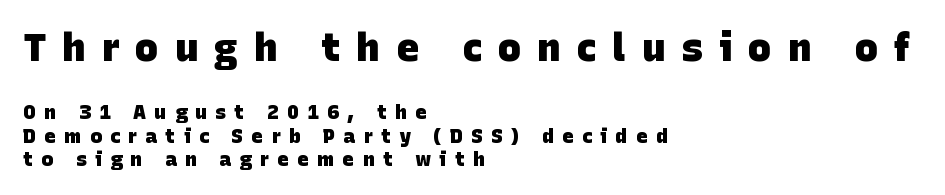
The image shows 39 px heavy sans-serif type; set left-aligned, line spacing 1.18x, unusually wide letter spacing (+0.41 em), not underlined; the first (top) block is 1.95x larger; low stroke contrast and a large x-height.
